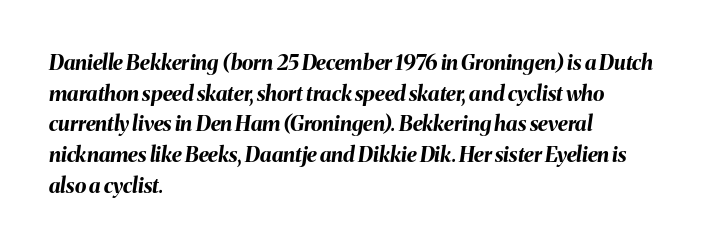
The image shows 21 px bold type, italic (leaning right); set left-aligned, normal line spacing (1.46x), normal letter spacing, not underlined.
